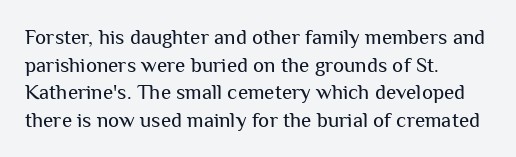
The image shows 21 px text type, upright; set left-aligned, normal line spacing (1.31x), normal letter spacing, not underlined.
